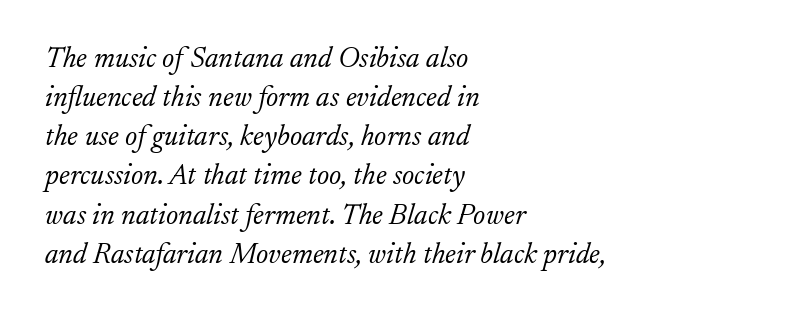
{"serif": "yes", "italic": "yes", "lean": "right", "slant_degrees": 17, "bold": "no", "weight": "light", "width": "normal", "stroke_contrast": "low", "x_height": "small", "monospaced": "no", "underline": "no", "align": "left", "line_spacing": "normal", "line_spacing_ratio": 1.35, "letter_spacing": "normal", "letter_spacing_em": 0.0, "glyph_px": 29}
